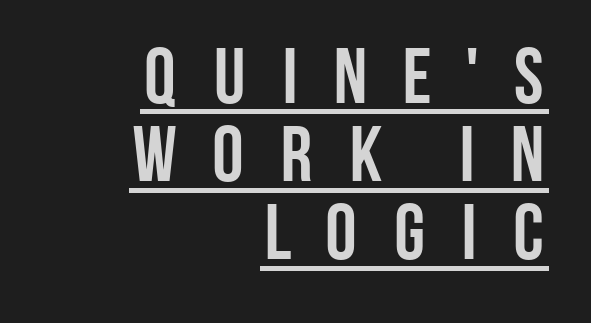
Do the characters align in a grid? No, the font is proportional. The font is running at its bold setting. Does the type have serifs? No, each stem ends abruptly. Caption: expanded tracking, letters set apart. The specimen includes a rule beneath the text block's lines.
